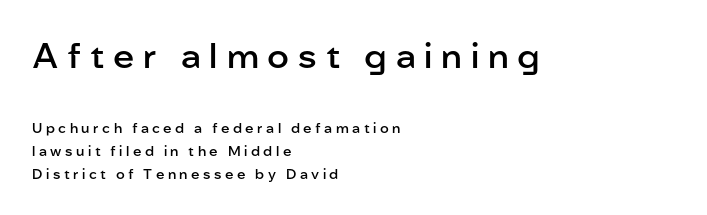
{"serif": "no", "italic": "no", "bold": "semi", "weight": "semibold", "width": "normal", "stroke_contrast": "low", "x_height": "medium", "monospaced": "no", "underline": "no", "align": "left", "line_spacing": "normal", "line_spacing_ratio": 1.65, "letter_spacing": "wide", "letter_spacing_em": 0.25, "larger_block": "first", "size_ratio": 2.5, "glyph_px": 35}
